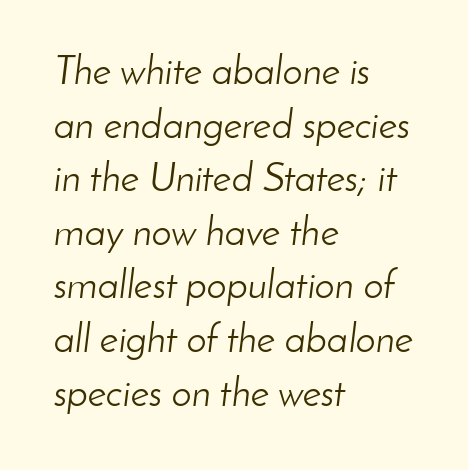
{"italic": "yes", "lean": "right", "slant_degrees": 8, "bold": "no", "weight": "light", "width": "normal", "stroke_contrast": "low", "x_height": "small", "monospaced": "no", "underline": "no", "align": "left", "line_spacing": "normal", "line_spacing_ratio": 1.34, "letter_spacing": "normal", "letter_spacing_em": 0.0, "glyph_px": 40}
